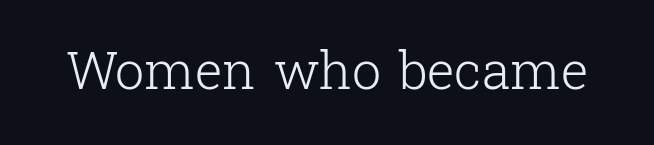
The image shows 52 px light serif type, upright; set normal letter spacing, not underlined; low stroke contrast and a medium x-height.
